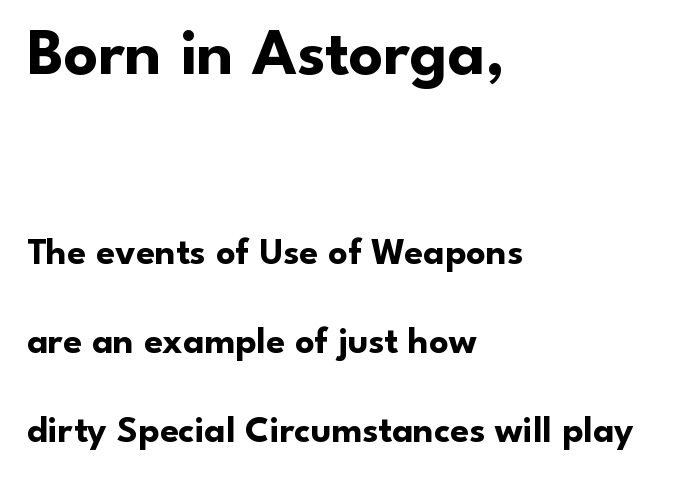
The image shows 67 px bold sans-serif type, upright; set left-aligned, loose line spacing (2.34x), normal letter spacing, not underlined; the first (top) block is 1.76x larger; low stroke contrast and a small x-height.
